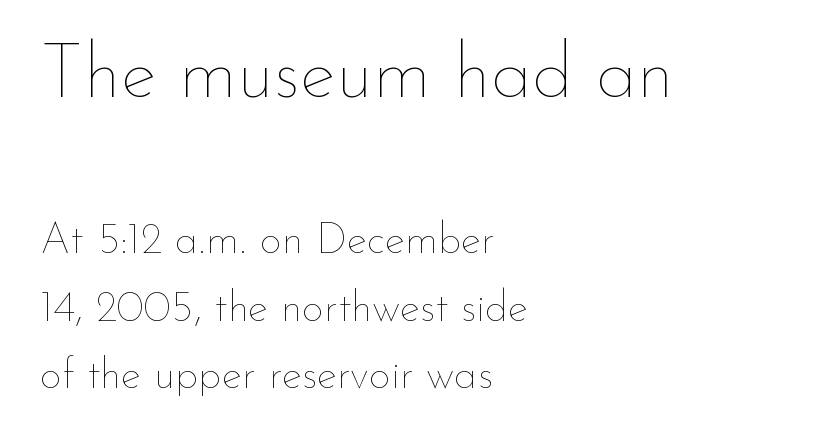
Q: Is the text bold? A: No.
Q: Is the text italic (slanted)? A: No, it is upright.
Q: Is the text underlined? A: No.
Q: How is the paragraph aligned? A: Left-aligned.
Q: Is the spacing between letters normal or unusually wide? A: Normal.
Q: Is the spacing between lines tight, normal or loose? A: Normal.
Q: Which block of text is set in a larger size, the first (top) or the second (bottom)? A: The first (top) one.
Q: Width (condensed, normal, or wide)? A: Normal.
Q: Stroke contrast? A: Low.
Q: x-height? A: Small.
Q: Monospaced? A: No.
